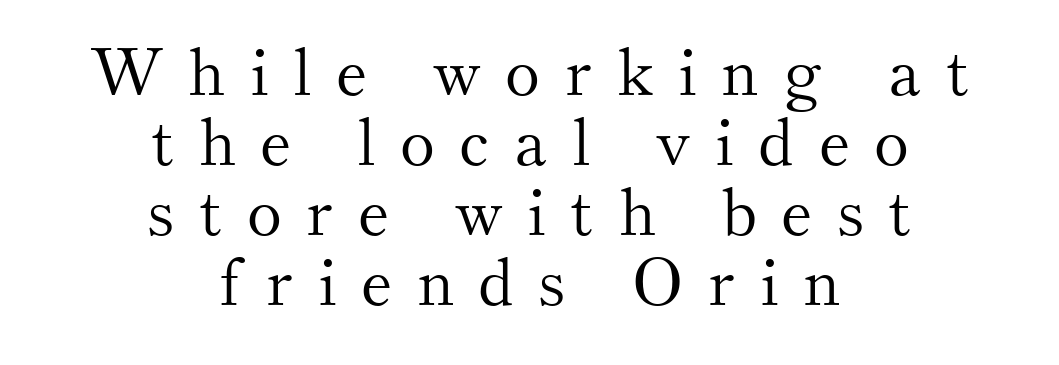
Q: Is the text bold? A: No.
Q: Is the text italic (slanted)? A: No, it is upright.
Q: Is the typeface a serif or a sans-serif typeface? A: Serif.
Q: Is the text underlined? A: No.
Q: How is the paragraph aligned? A: Centered.
Q: Is the spacing between letters normal or unusually wide? A: Unusually wide.
Q: Is the spacing between lines tight, normal or loose? A: Tight.
Q: Width (condensed, normal, or wide)? A: Normal.
Q: Stroke contrast? A: Medium.
Q: x-height? A: Small.
Q: Monospaced? A: No.
